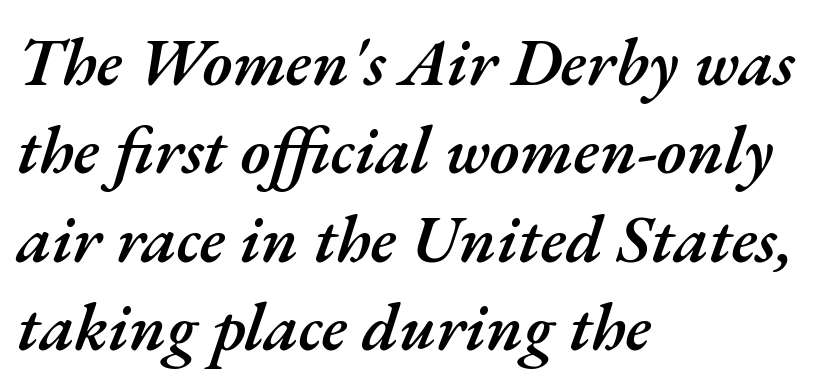
The image shows 67 px semibold type, italic (leaning right); set left-aligned, normal line spacing (1.32x), normal letter spacing, not underlined; medium stroke contrast and a small x-height.
